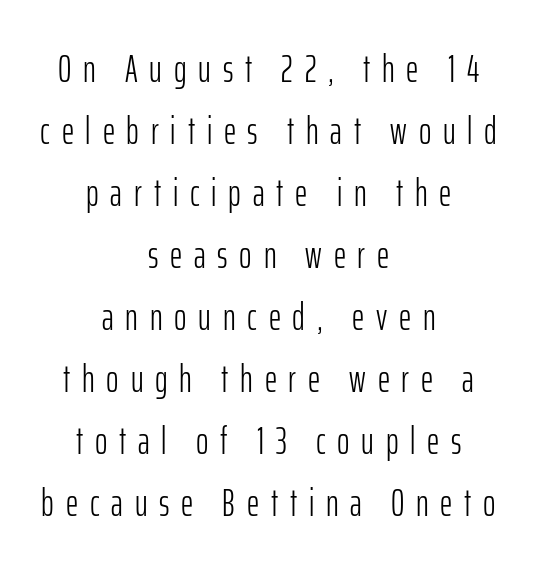
Quick note: underline off. Varying glyph widths throughout — classic text-font behaviour. Summary of vertical rhythm: regular, with standard interline spacing. In terms of posture, this sample is upright.
